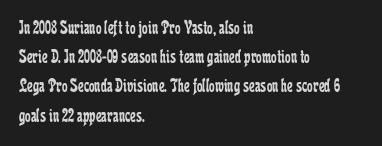
{"italic": "no", "bold": "no", "underline": "no", "align": "left", "line_spacing": "normal", "line_spacing_ratio": 1.46, "letter_spacing": "normal", "letter_spacing_em": 0.0, "glyph_px": 20}
